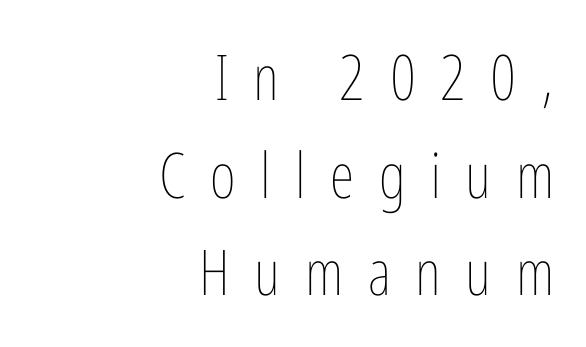
Descender tails drop into unmarked territory. The compositor pushed each line to the right boundary. Each new line begins a customary step beneath the previous one. The face looks like a standard text weight, possibly lighter. You could only call the tracking loose — the letters float apart.
